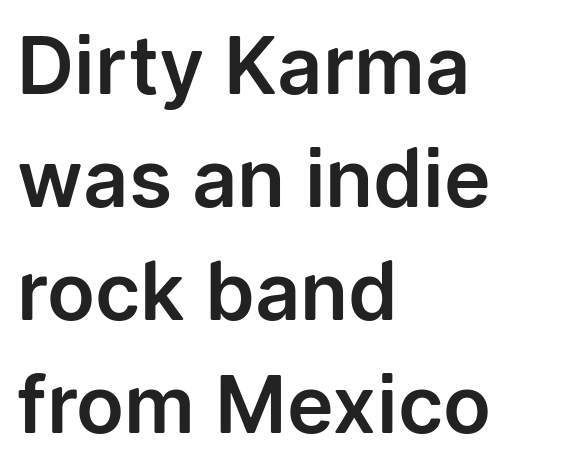
{"serif": "no", "italic": "no", "width": "normal", "stroke_contrast": "low", "x_height": "medium", "monospaced": "no", "underline": "no", "align": "left", "line_spacing": "normal", "line_spacing_ratio": 1.43, "letter_spacing": "normal", "letter_spacing_em": 0.0, "glyph_px": 79}
